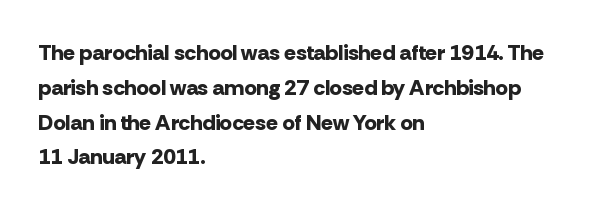
Q: Is the text bold? A: Yes.
Q: Is the text italic (slanted)? A: No, it is upright.
Q: Is the text underlined? A: No.
Q: How is the paragraph aligned? A: Left-aligned.
Q: Is the spacing between letters normal or unusually wide? A: Normal.
Q: Is the spacing between lines tight, normal or loose? A: Normal.
